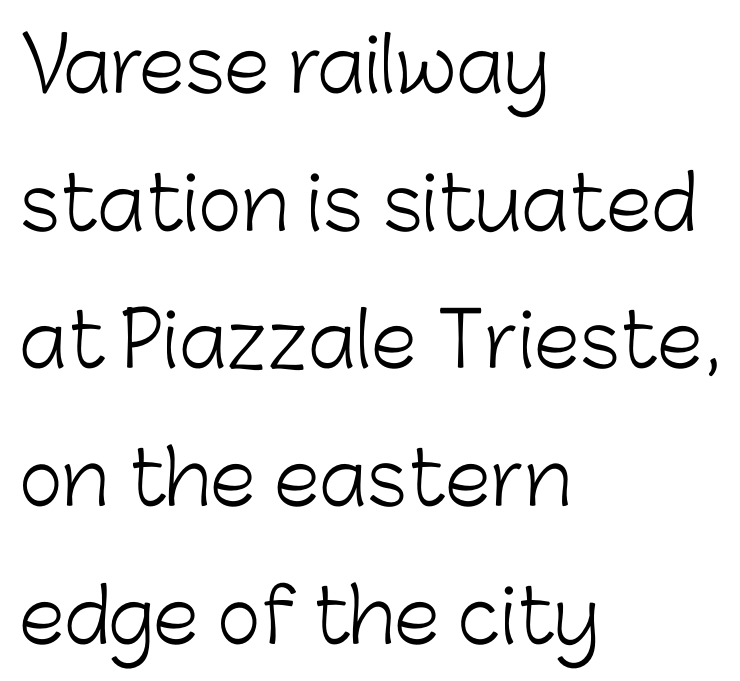
These lines are set flush left with a ragged right edge. Font category for this specimen: sans-serif. Check the space under the baseline: it is left empty. The rendering keeps characters at their native spacing.
